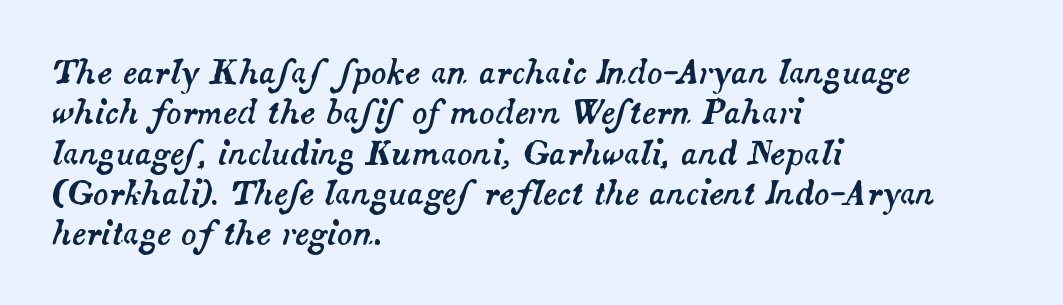
You could call the tracking neutral — neither tight nor loose. Clear beneath every line of the passage. Baseline-to-baseline distance is the conventional proportion of letter height. The paragraph has a hard left edge and a soft right edge. The letters advance in unequal steps, a hallmark of proportional type. Quick note: italic.
